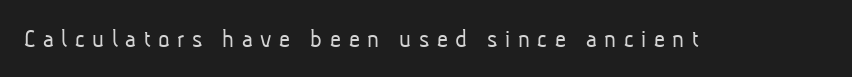
Q: Is the text bold? A: No.
Q: Is the text underlined? A: No.
Q: Is the spacing between letters normal or unusually wide? A: Unusually wide.
